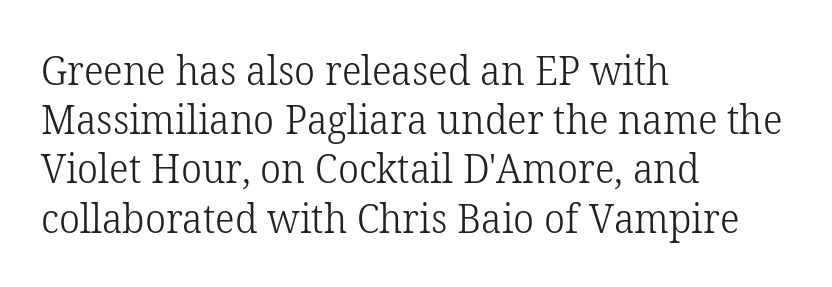
The letters look calm and open, with moderate or lighter stems. Note the varied advance widths — an 'i' is clearly narrower than an 'm'. The compositor pushed each line to the left boundary. When letters stand straight like this, we call the style roman or upright. The string is rendered with underlining switched off. Letter spacing: default.
